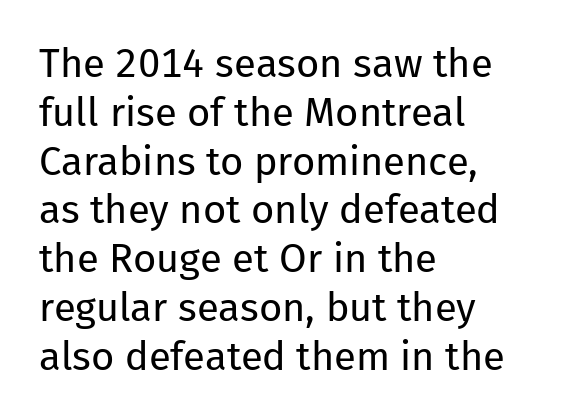
{"serif": "no", "italic": "no", "bold": "no", "weight": "regular", "width": "normal", "stroke_contrast": "low", "x_height": "medium", "monospaced": "no", "underline": "no", "align": "left", "line_spacing_ratio": 1.22, "letter_spacing": "normal", "letter_spacing_em": 0.0, "glyph_px": 40}
